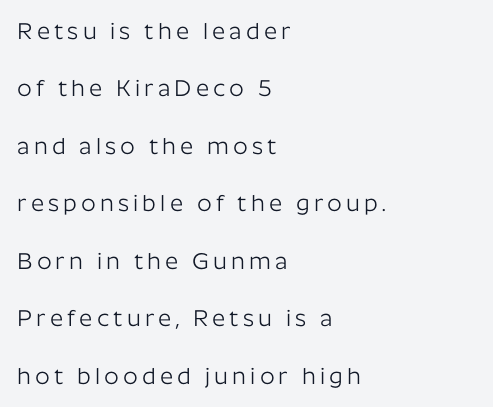
This rendering uses left alignment, leaving the right contour irregular. The typeface has the unassuming heft of standard copy or less. Rule under the text: the space is simply empty. The specimen reads as upright at a glance. Does the leading feel generous? Absolutely, it's lavish.
